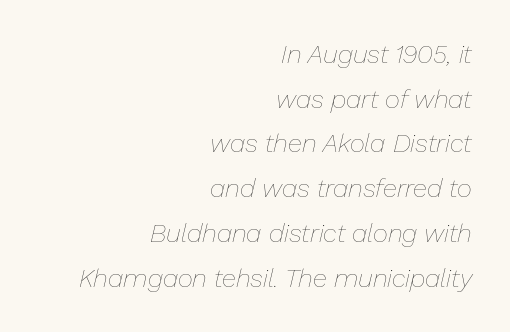
No heavy texture on the line: the type isn't bold. Letter spacing: default. Letters rest on an invisible, unmarked baseline. In terms of posture, this sample is oblique. The rendering anchors every line to the right-hand side.
